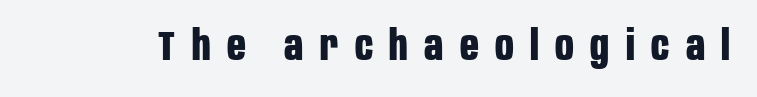
Q: Is the text bold? A: Yes.
Q: Is the text italic (slanted)? A: No, it is upright.
Q: Is the typeface a serif or a sans-serif typeface? A: Sans-serif.
Q: Is the text underlined? A: No.
Q: Is the spacing between letters normal or unusually wide? A: Unusually wide.
Q: Width (condensed, normal, or wide)? A: Condensed.
Q: Stroke contrast? A: Low.
Q: x-height? A: Large.
Q: Monospaced? A: No.
